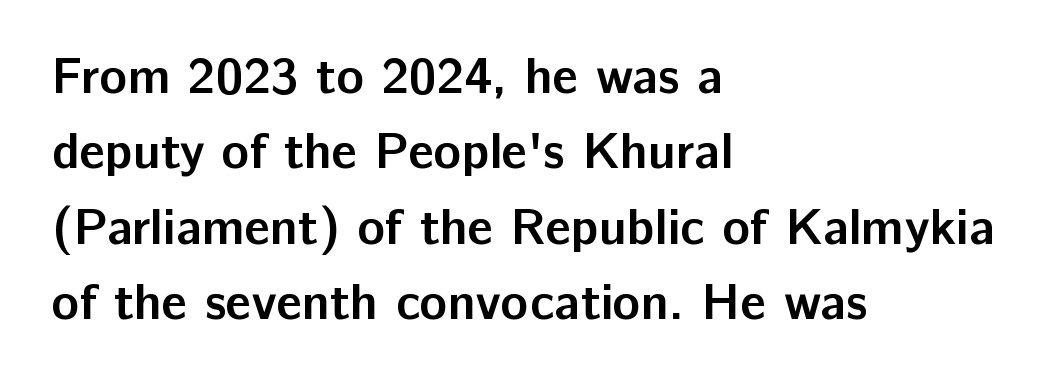
{"serif": "no", "italic": "no", "bold": "yes", "weight": "semibold", "width": "normal", "stroke_contrast": "low", "x_height": "medium", "monospaced": "no", "underline": "no", "align": "left", "line_spacing": "normal", "line_spacing_ratio": 1.48, "letter_spacing": "normal", "letter_spacing_em": 0.0, "glyph_px": 51}
